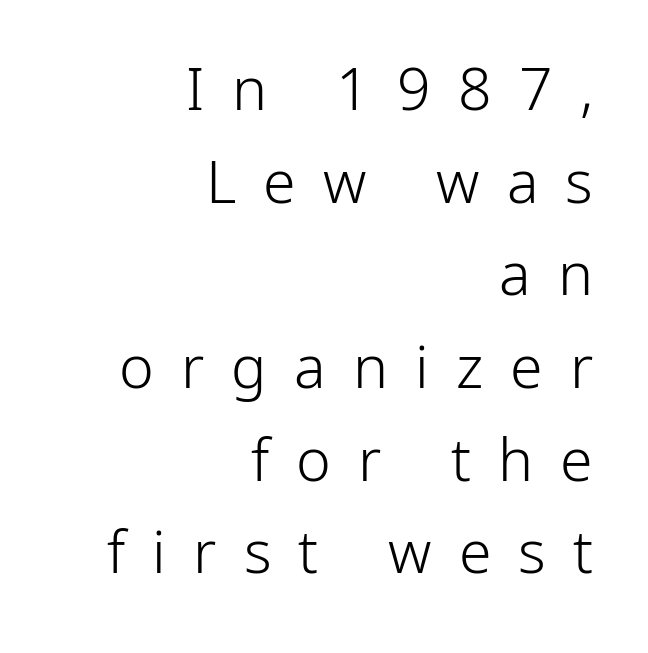
Q: Is the text bold? A: No.
Q: Is the text italic (slanted)? A: No, it is upright.
Q: Is the typeface a serif or a sans-serif typeface? A: Sans-serif.
Q: Is the text underlined? A: No.
Q: How is the paragraph aligned? A: Right-aligned.
Q: Is the spacing between letters normal or unusually wide? A: Unusually wide.
Q: Is the spacing between lines tight, normal or loose? A: Normal.
Q: Width (condensed, normal, or wide)? A: Normal.
Q: Stroke contrast? A: Low.
Q: x-height? A: Medium.
Q: Monospaced? A: No.
